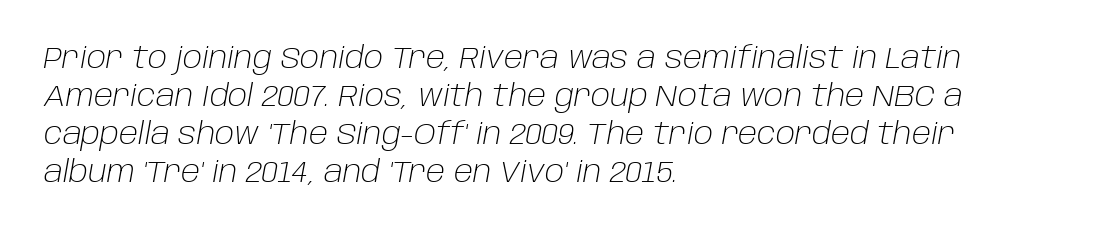
Q: Is the text bold? A: No.
Q: Is the text italic (slanted)? A: Yes, it leans right by about 10 degrees.
Q: Is the text underlined? A: No.
Q: How is the paragraph aligned? A: Left-aligned.
Q: Is the spacing between letters normal or unusually wide? A: Normal.
Q: Is the spacing between lines tight, normal or loose? A: Normal.
Q: Width (condensed, normal, or wide)? A: Normal.
Q: Stroke contrast? A: Low.
Q: x-height? A: Large.
Q: Monospaced? A: No.
